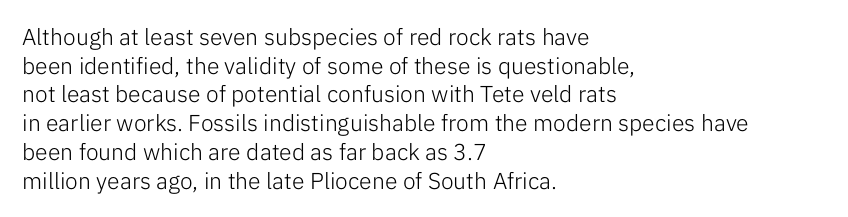
Q: Is the text bold? A: No.
Q: Is the text italic (slanted)? A: No, it is upright.
Q: Is the text underlined? A: No.
Q: How is the paragraph aligned? A: Left-aligned.
Q: Is the spacing between letters normal or unusually wide? A: Normal.
Q: Is the spacing between lines tight, normal or loose? A: Normal.
